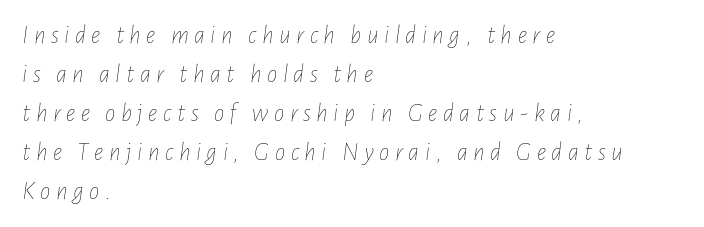
The image shows 26 px text type, italic (leaning right); set left-aligned, normal line spacing (1.5x), unusually wide letter spacing (+0.21 em), not underlined.
